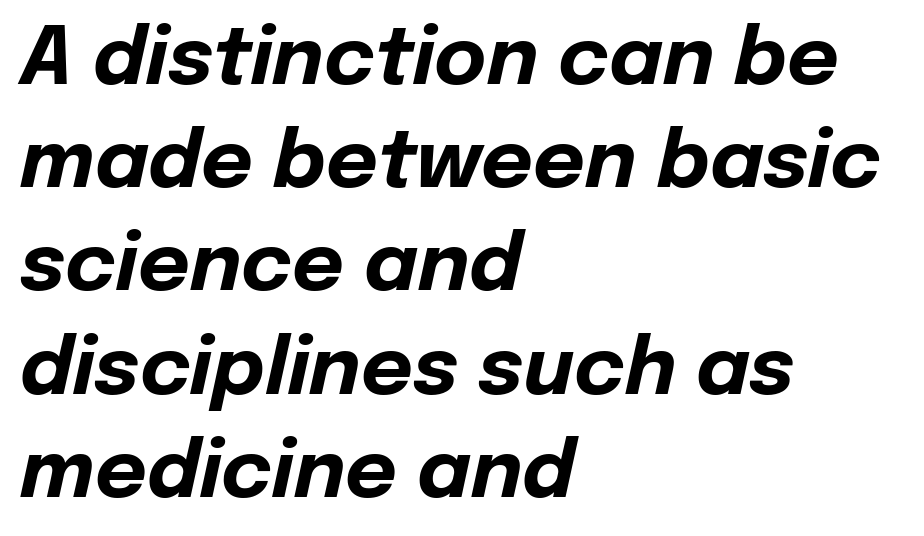
Spacing verdict: proportional, widths tailored to each character. Every letter is thick-stroked: bold, no question. Bare-footed words on every line. In terms of leading, this rendering sits right in the middle. The face used here has a pronounced slope to its letters.
